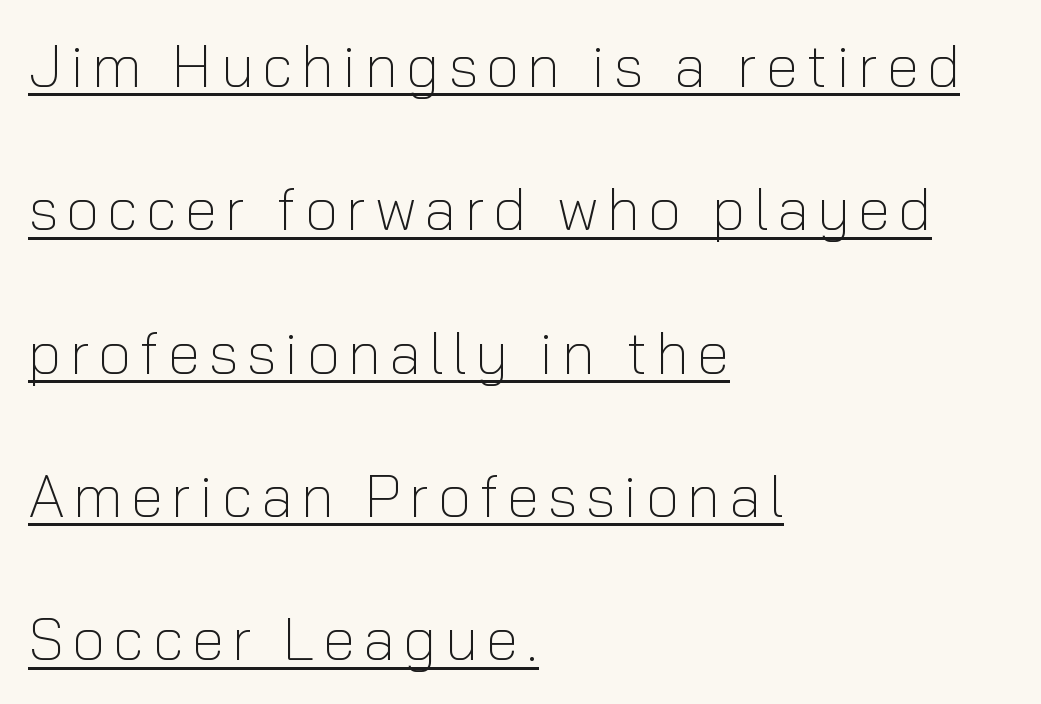
{"serif": "no", "italic": "no", "bold": "no", "weight": "light", "width": "normal", "stroke_contrast": "low", "x_height": "medium", "monospaced": "no", "underline": "yes", "align": "left", "line_spacing": "loose", "line_spacing_ratio": 2.43, "glyph_px": 59}
